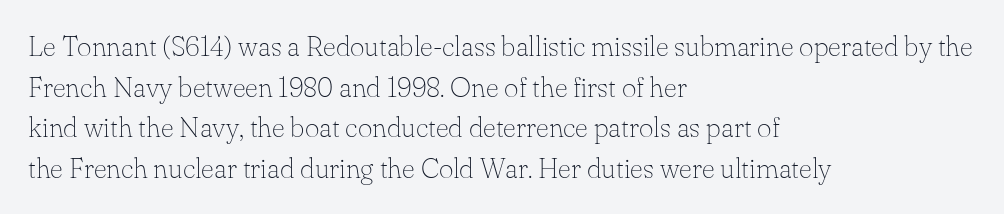
The image shows 28 px thin serif type, upright; set left-aligned, normal line spacing (1.45x), normal letter spacing, not underlined; low stroke contrast and a small x-height.
